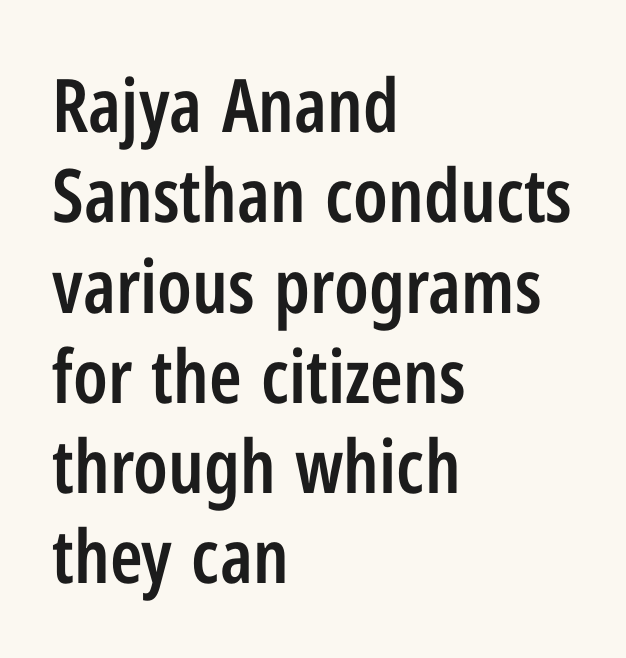
This sample uses a sans-serif face. Emphasis by weight is partial: semibold. The face used here is rendered with its standard letterfit. Underline: absent.
